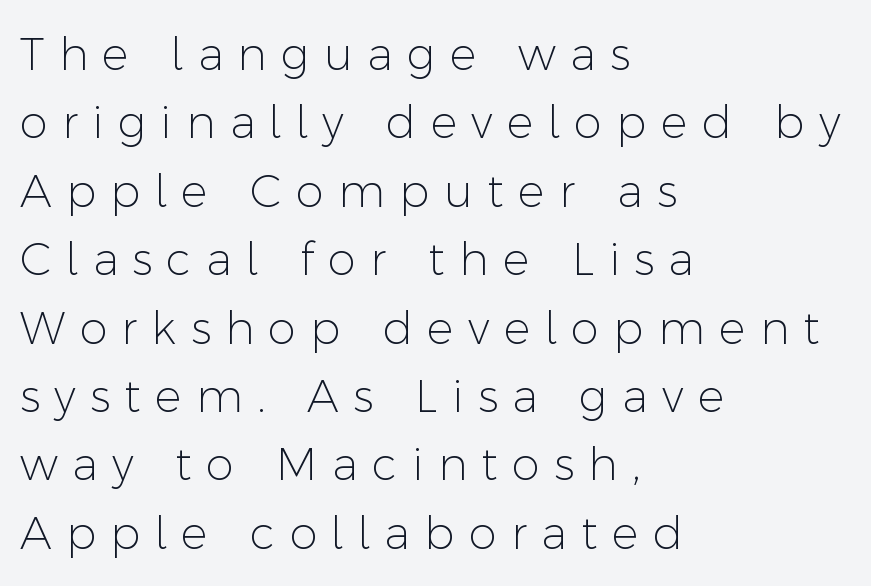
Q: Is the text bold? A: No.
Q: Is the text italic (slanted)? A: No, it is upright.
Q: Is the typeface a serif or a sans-serif typeface? A: Sans-serif.
Q: Is the text underlined? A: No.
Q: How is the paragraph aligned? A: Left-aligned.
Q: Is the spacing between letters normal or unusually wide? A: Unusually wide.
Q: Is the spacing between lines tight, normal or loose? A: Normal.
Q: Width (condensed, normal, or wide)? A: Normal.
Q: Stroke contrast? A: Low.
Q: x-height? A: Medium.
Q: Monospaced? A: No.
